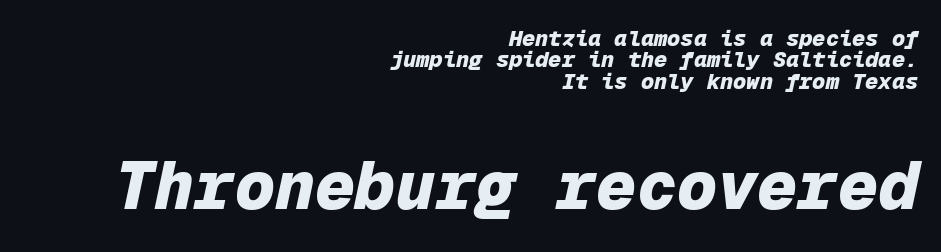
{"italic": "yes", "lean": "right", "slant_degrees": 12, "bold": "yes", "weight": "heavy", "width": "normal", "stroke_contrast": "low", "x_height": "medium", "monospaced": "yes", "underline": "no", "align": "right", "line_spacing": "tight", "line_spacing_ratio": 0.97, "letter_spacing": "normal", "letter_spacing_em": 0.0, "larger_block": "second", "size_ratio": 3.05, "glyph_px": 67}
